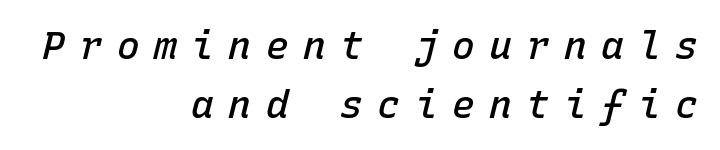
The rendering uses typewriter-style spacing with identical character cells. Has an underline been added? It has not. Spacing between characters has been opened up far beyond the box default. Regarding leading, the lines here are spaced in the standard way.
